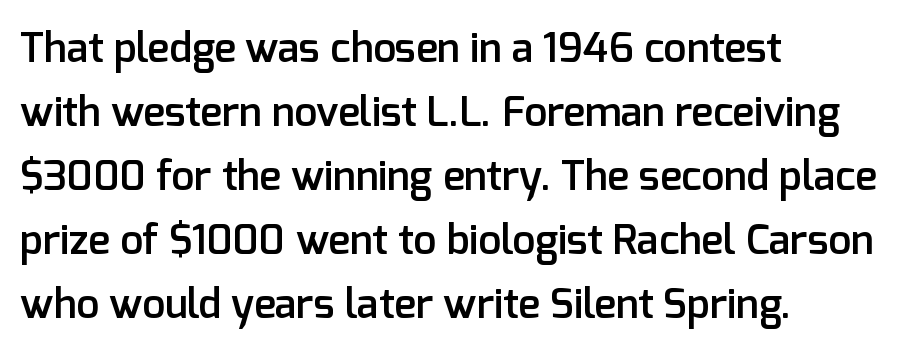
The image shows 41 px semibold sans-serif type, upright; set left-aligned, normal line spacing (1.56x), normal letter spacing, not underlined; low stroke contrast and a medium x-height.
